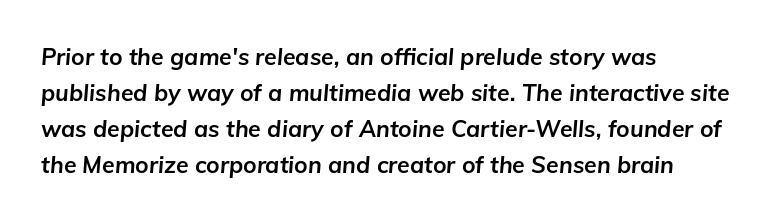
The image shows 23 px bold type, italic (leaning right); set left-aligned, normal line spacing (1.57x), normal letter spacing, not underlined.
